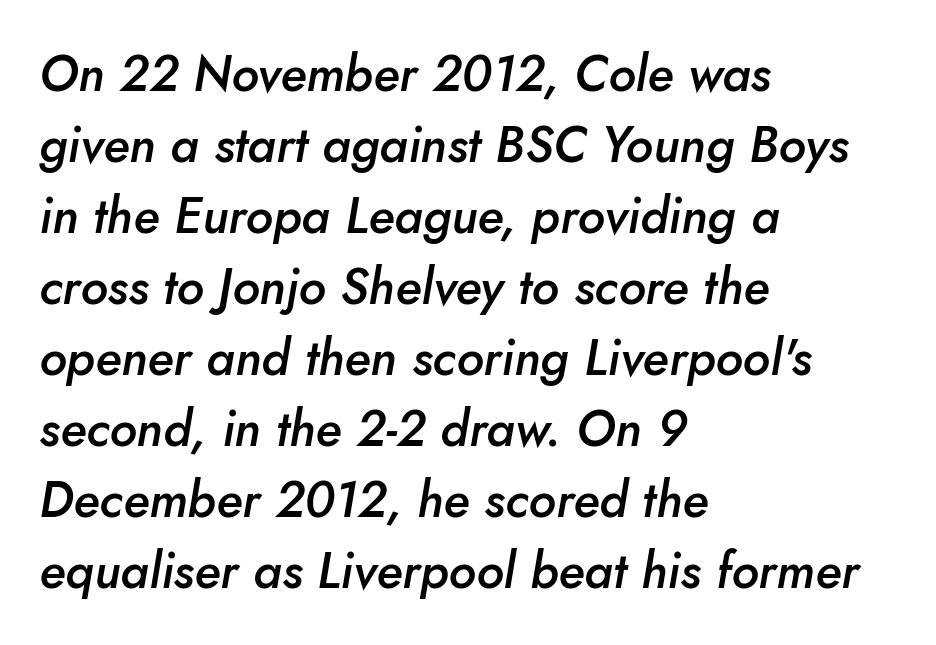
The image shows 50 px semibold type, italic (leaning right); set left-aligned, normal line spacing (1.42x), normal letter spacing, not underlined; low stroke contrast and a small x-height.
